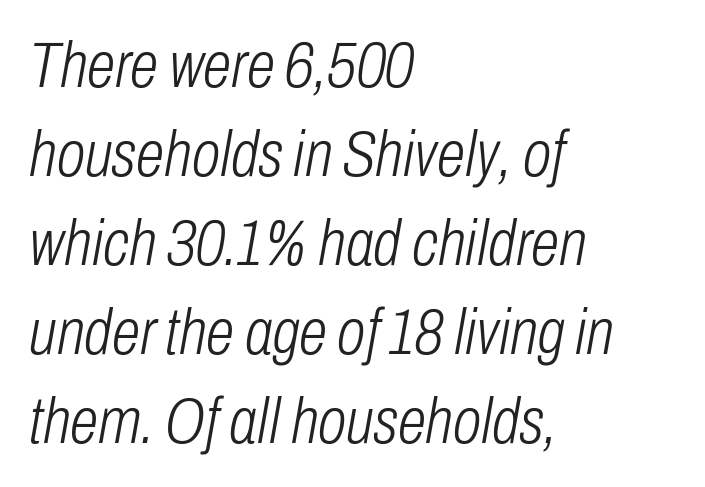
{"italic": "yes", "lean": "right", "slant_degrees": 10, "bold": "no", "weight": "light", "width": "condensed", "stroke_contrast": "low", "x_height": "medium", "monospaced": "no", "underline": "no", "align": "left", "line_spacing": "normal", "line_spacing_ratio": 1.37, "letter_spacing": "normal", "letter_spacing_em": 0.0, "glyph_px": 65}
